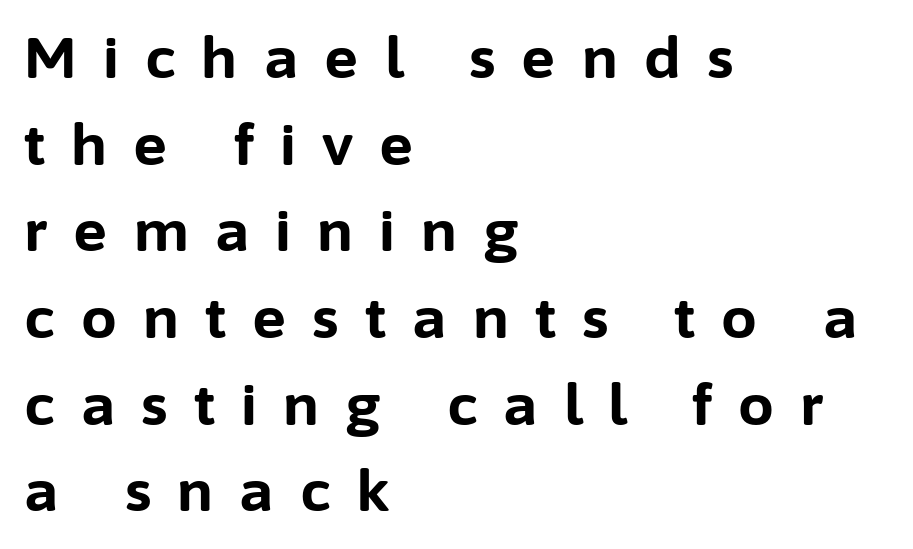
{"serif": "no", "italic": "no", "bold": "yes", "weight": "bold", "width": "normal", "stroke_contrast": "low", "x_height": "medium", "monospaced": "no", "underline": "no", "align": "left", "line_spacing": "normal", "line_spacing_ratio": 1.52, "letter_spacing": "wide", "letter_spacing_em": 0.46, "glyph_px": 57}
